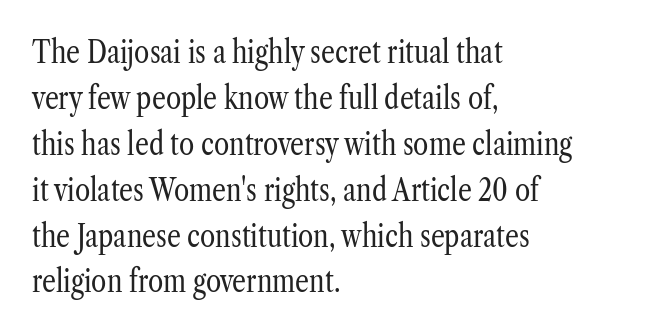
The image shows 31 px regular-weight, condensed serif type, upright; set left-aligned, normal line spacing (1.48x), normal letter spacing, not underlined; low stroke contrast and a medium x-height.
